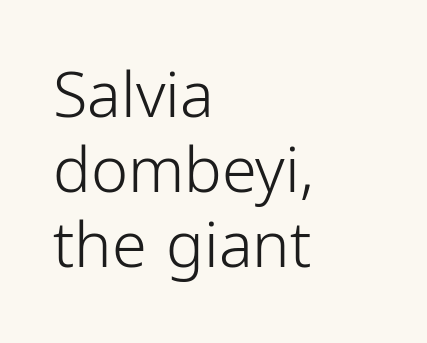
Inter-character spacing is left at the font's built-in metrics. This rendering features lettering with no underline. Is this a fixed-width face? No — the glyphs have proportional, varying widths. Is this a heavy cut? Hardly; it is regular or lighter. Examine the stroke ends and you'll find no serifs. Ascenders rise straight up at ninety degrees.
